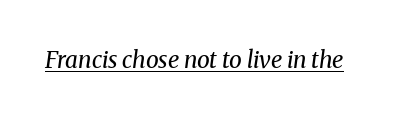
The image shows 23 px text type, italic (leaning right); set normal letter spacing, underlined.
